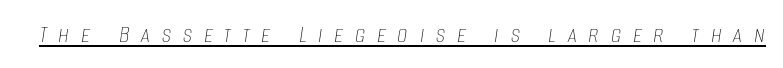
Does extra space separate the letters? Yes, quite a lot of it. The rendering applies a slant to the glyphs. Looks like someone drew a line under every word here. Is the stroke heavy? The answer is a plain regular-or-lighter.
